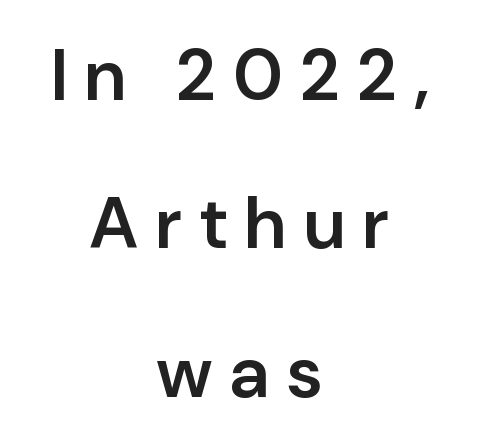
The image shows 72 px semibold sans-serif type, upright; set centered, loose line spacing (2.06x), unusually wide letter spacing (+0.23 em), not underlined; low stroke contrast and a medium x-height.
